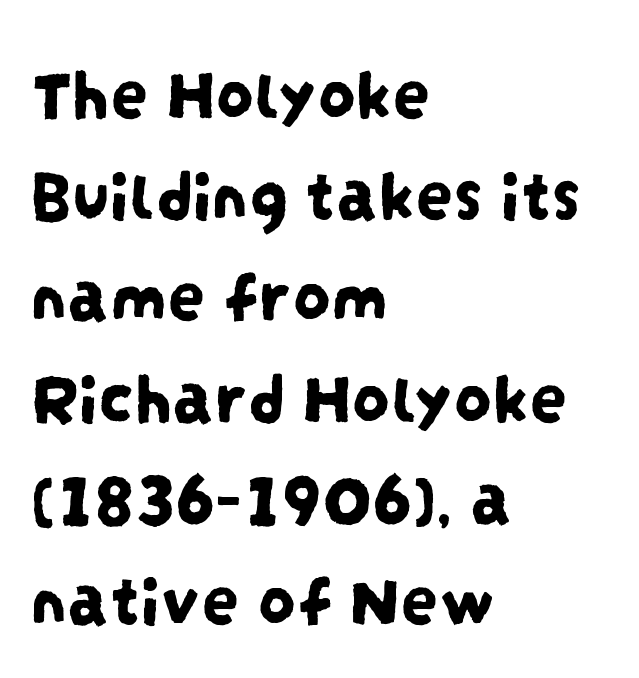
Q: Is the typeface a serif or a sans-serif typeface? A: Sans-serif.
Q: Is the text underlined? A: No.
Q: How is the paragraph aligned? A: Left-aligned.
Q: Is the spacing between letters normal or unusually wide? A: Normal.
Q: Is the spacing between lines tight, normal or loose? A: Normal.
Q: Width (condensed, normal, or wide)? A: Condensed.
Q: Stroke contrast? A: Low.
Q: x-height? A: Large.
Q: Monospaced? A: No.
